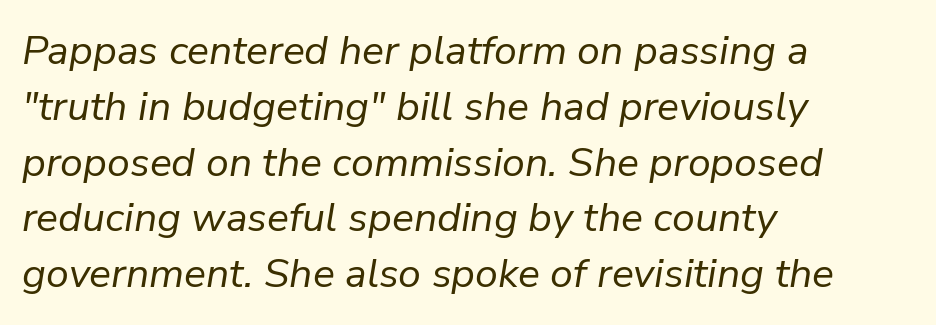
{"italic": "yes", "lean": "right", "slant_degrees": 9, "bold": "no", "weight": "regular", "width": "normal", "stroke_contrast": "low", "x_height": "medium", "monospaced": "no", "underline": "no", "align": "left", "line_spacing": "normal", "line_spacing_ratio": 1.36, "letter_spacing": "normal", "letter_spacing_em": 0.0, "glyph_px": 41}
